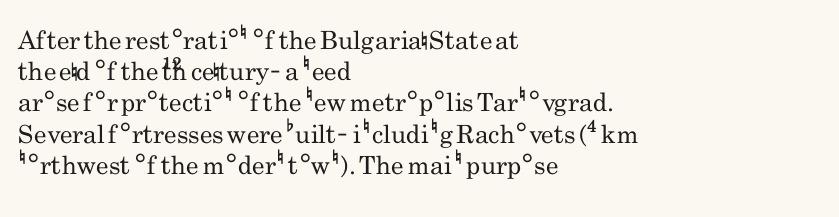
The image shows 25 px text type, upright; set left-aligned, normal line spacing (1.25x), normal letter spacing, not underlined.
